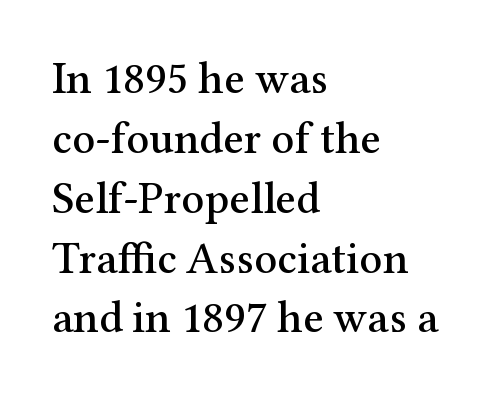
The image shows 45 px serif type, upright; set left-aligned, normal line spacing (1.33x), normal letter spacing, not underlined; medium stroke contrast and a medium x-height.
